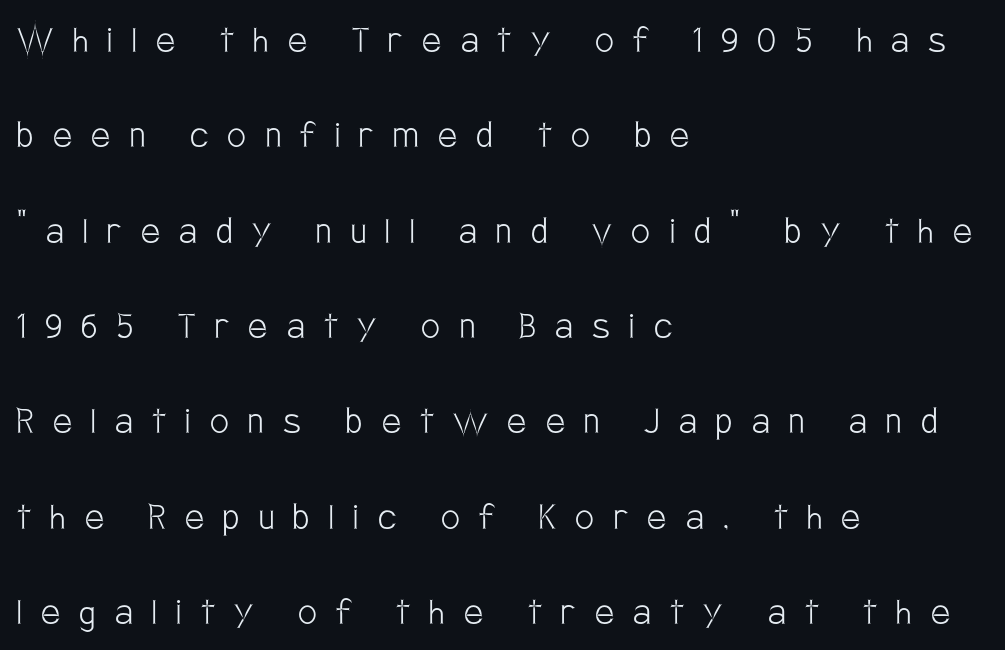
Q: Is the text bold? A: No.
Q: Is the text italic (slanted)? A: No, it is upright.
Q: Is the typeface a serif or a sans-serif typeface? A: Sans-serif.
Q: Is the text underlined? A: No.
Q: How is the paragraph aligned? A: Left-aligned.
Q: Is the spacing between letters normal or unusually wide? A: Unusually wide.
Q: Is the spacing between lines tight, normal or loose? A: Loose.
Q: Width (condensed, normal, or wide)? A: Condensed.
Q: Stroke contrast? A: Low.
Q: x-height? A: Large.
Q: Monospaced? A: No.
